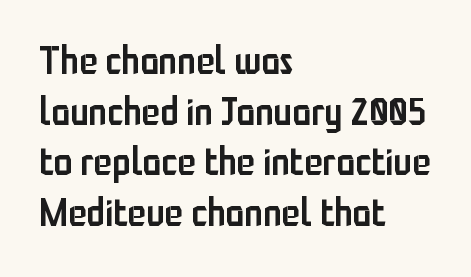
The image shows 38 px semibold, condensed sans-serif type, upright; set left-aligned, normal line spacing (1.33x), normal letter spacing, not underlined; low stroke contrast and a medium x-height.
